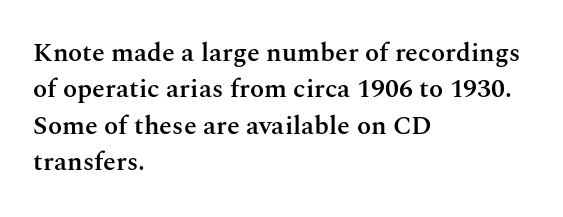
Q: Is the text bold? A: Semi-bold.
Q: Is the text italic (slanted)? A: No, it is upright.
Q: Is the text underlined? A: No.
Q: How is the paragraph aligned? A: Left-aligned.
Q: Is the spacing between letters normal or unusually wide? A: Normal.
Q: Is the spacing between lines tight, normal or loose? A: Normal.
